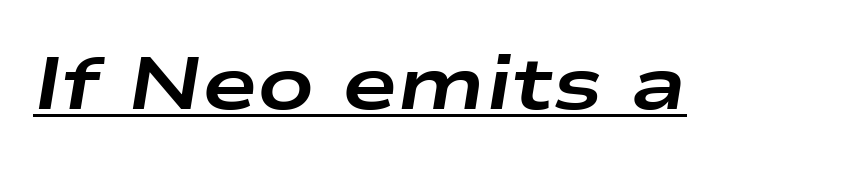
The image shows 75 px bold, wide type, italic (leaning right); set normal letter spacing, underlined; low stroke contrast and a medium x-height.
